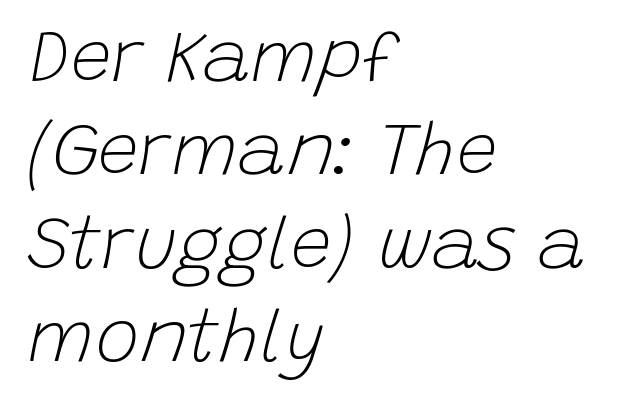
The image shows 73 px light type, italic (leaning right); set left-aligned, normal line spacing (1.28x), normal letter spacing, not underlined; low stroke contrast and a large x-height.
